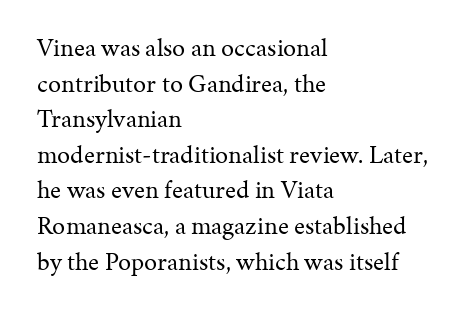
The image shows 26 px text type, upright; set left-aligned, normal line spacing (1.37x), normal letter spacing, not underlined.
